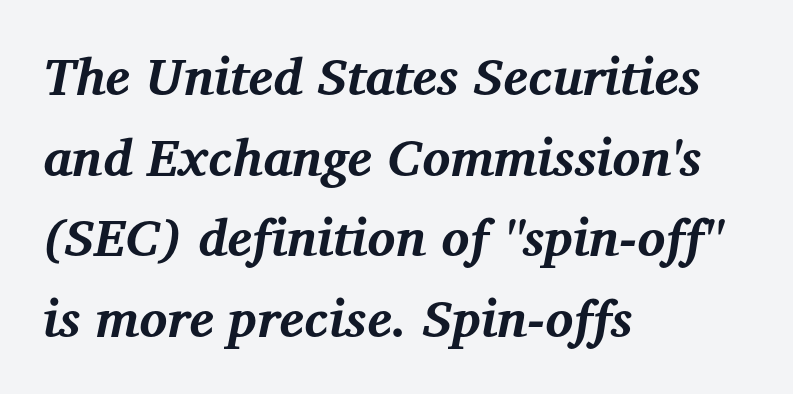
Short note: letters normally spaced. Serifs: yes, visible at the terminals of the letterforms. Each line starts at the same left margin while the right side varies. Letters rest on an invisible, unmarked baseline.
